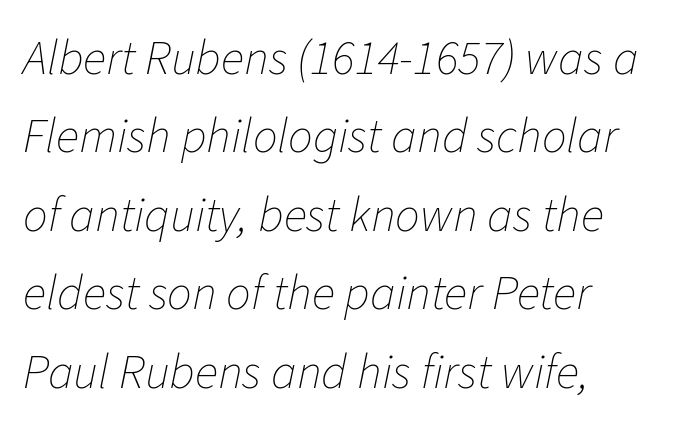
Q: Is the text bold? A: No.
Q: Is the text italic (slanted)? A: Yes, it leans right by about 11 degrees.
Q: Is the text underlined? A: No.
Q: Is the spacing between letters normal or unusually wide? A: Normal.
Q: Is the spacing between lines tight, normal or loose? A: Normal.
Q: Width (condensed, normal, or wide)? A: Normal.
Q: Stroke contrast? A: Low.
Q: x-height? A: Medium.
Q: Monospaced? A: No.
